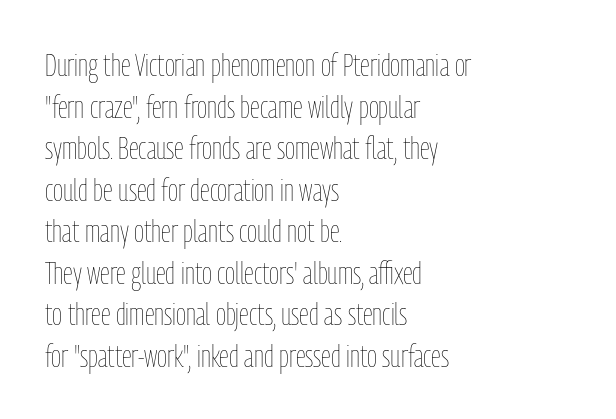
Style check: upright. Each letter keeps its own natural width here, so spacing adapts to shape. Does the leading feel generous? No, just average. The line texture is even and compact thanks to regular tracking. No extra ink here — the face is not bold.
